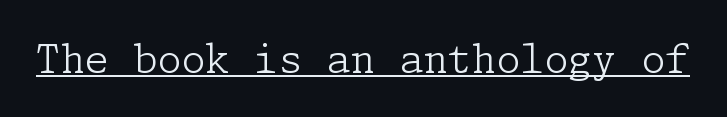
Q: Is the text bold? A: No.
Q: Is the text italic (slanted)? A: No, it is upright.
Q: Is the typeface a serif or a sans-serif typeface? A: Serif.
Q: Is the text underlined? A: Yes.
Q: Is the spacing between letters normal or unusually wide? A: Normal.
Q: Width (condensed, normal, or wide)? A: Normal.
Q: Stroke contrast? A: Low.
Q: x-height? A: Medium.
